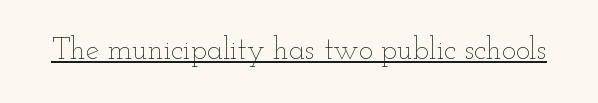
{"italic": "no", "bold": "no", "weight": "thin", "width": "wide", "stroke_contrast": "low", "x_height": "small", "monospaced": "no", "underline": "yes", "letter_spacing": "normal", "letter_spacing_em": 0.0, "glyph_px": 30}
